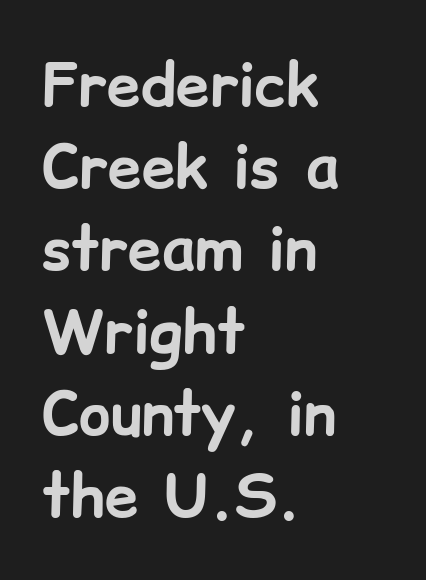
The image shows 60 px bold sans-serif type, upright; set left-aligned, normal line spacing (1.37x), normal letter spacing, not underlined; low stroke contrast and a medium x-height.
